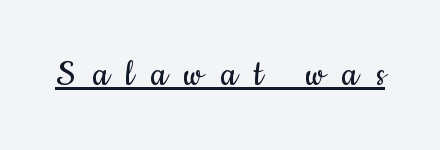
This sample carries an underscore along the baseline area. The font is comparable to plain body text, perhaps lighter. The line texture is sparse and dotted thanks to wide tracking. The letters advance in unequal steps, a hallmark of proportional type. Classification — sans serif.
